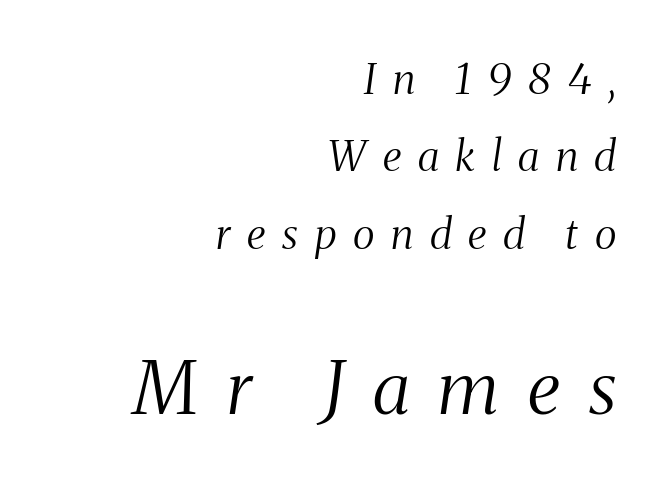
{"serif": "yes", "italic": "yes", "lean": "right", "slant_degrees": 8, "bold": "no", "weight": "light", "width": "condensed", "stroke_contrast": "medium", "x_height": "medium", "monospaced": "no", "underline": "no", "align": "right", "line_spacing_ratio": 1.84, "letter_spacing": "wide", "letter_spacing_em": 0.4, "larger_block": "second", "size_ratio": 1.74, "glyph_px": 73}
